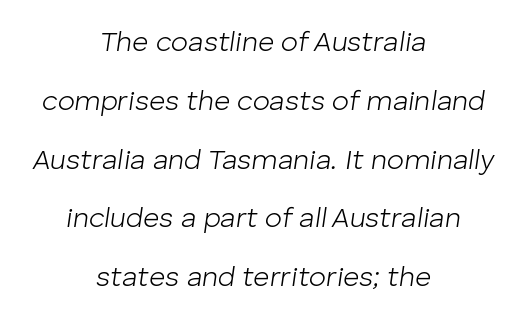
The passage shown stacks its lines with a broad gap. Check under the words: just untouched page. Horizontal alignment here is central, giving a formal, balanced look. Nothing heavy about these letters — not bold at all.
